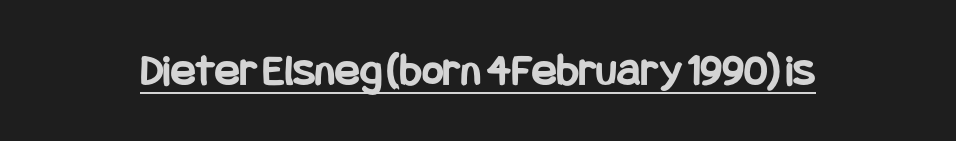
The image shows 46 px bold, condensed sans-serif type, upright; set normal letter spacing, underlined; low stroke contrast and a large x-height.
